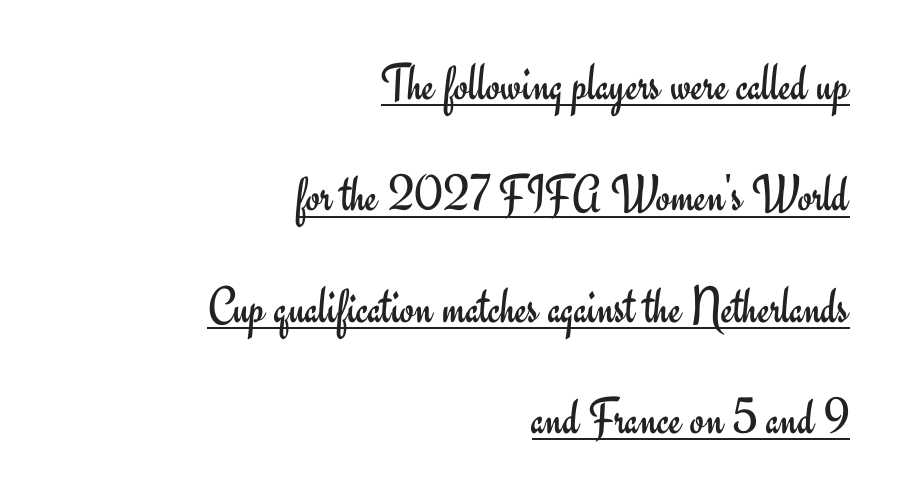
{"serif": "no", "bold": "no", "weight": "regular", "width": "normal", "stroke_contrast": "low", "x_height": "small", "monospaced": "no", "underline": "yes", "align": "right", "line_spacing": "loose", "line_spacing_ratio": 2.14, "letter_spacing": "normal", "letter_spacing_em": 0.0, "glyph_px": 52}
